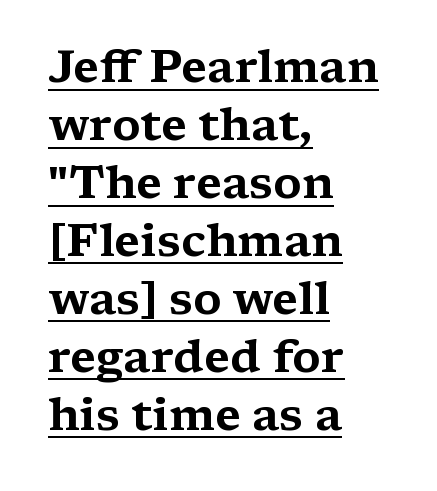
{"serif": "yes", "italic": "no", "width": "wide", "stroke_contrast": "medium", "x_height": "medium", "monospaced": "no", "underline": "yes", "align": "left", "line_spacing": "normal", "line_spacing_ratio": 1.26, "letter_spacing": "normal", "letter_spacing_em": 0.0, "glyph_px": 46}
